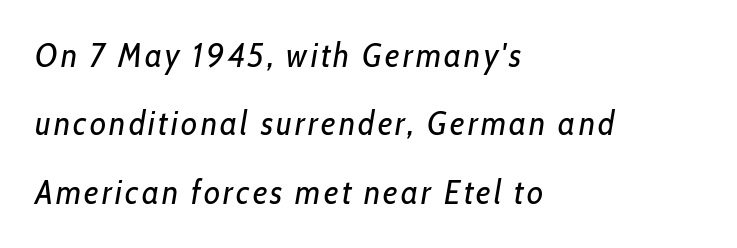
Q: Is the text bold? A: No.
Q: Is the text italic (slanted)? A: Yes, it leans right by about 10 degrees.
Q: Is the text underlined? A: No.
Q: How is the paragraph aligned? A: Left-aligned.
Q: Is the spacing between lines tight, normal or loose? A: Loose.
Q: Width (condensed, normal, or wide)? A: Condensed.
Q: Stroke contrast? A: Low.
Q: x-height? A: Medium.
Q: Monospaced? A: No.
